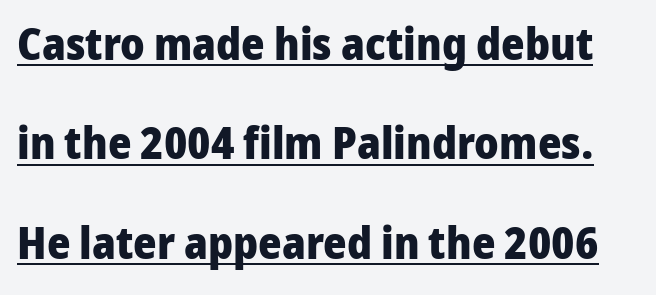
Does a line run under the words? Yes, clearly. It's the straight-up-and-down kind of type. Think of a printed novel: that variable character pitch is what you see here. A dark, heavy texture on the line: the type is bold. You could call the tracking neutral — neither tight nor loose.
